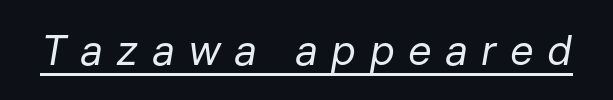
The image shows 41 px regular-weight type, italic (leaning right); set unusually wide letter spacing (+0.32 em), underlined; low stroke contrast and a medium x-height.
